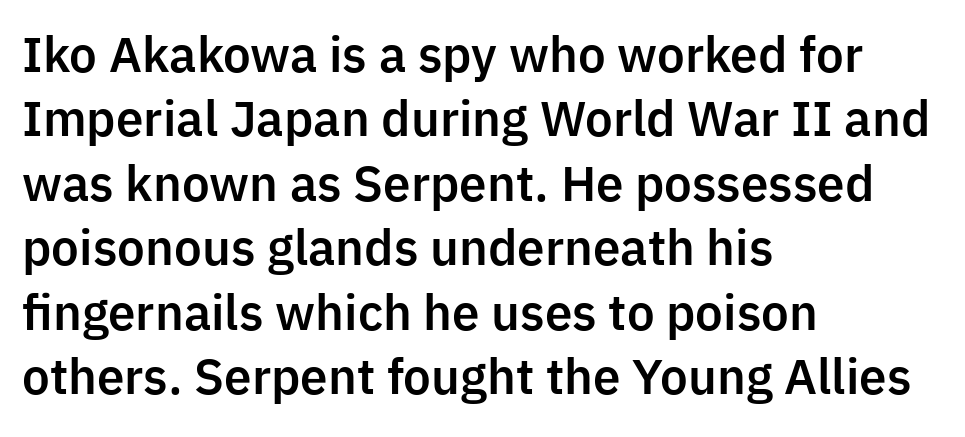
The rendering uses natural spacing where letterforms have individual widths. The space beneath each line is pristine and unruled. A student would call this left alignment; a typographer would say flush left, rag right. The tracking reads as untouched default to a designer's eye.
